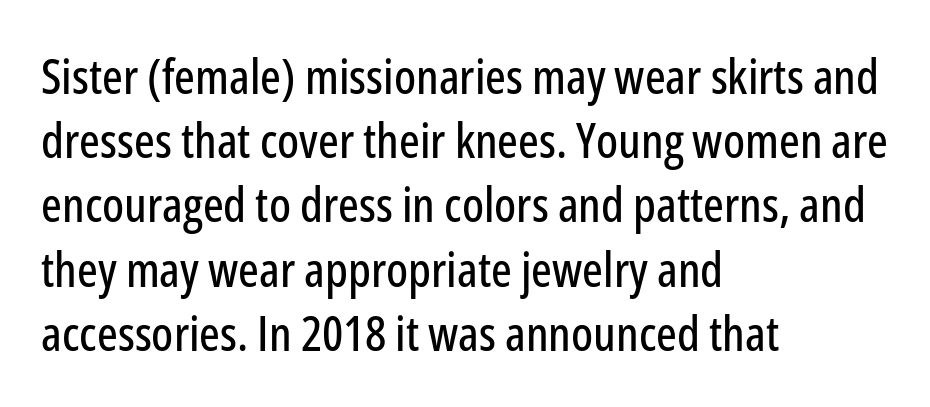
Q: Is the text italic (slanted)? A: No, it is upright.
Q: Is the typeface a serif or a sans-serif typeface? A: Sans-serif.
Q: Is the text underlined? A: No.
Q: How is the paragraph aligned? A: Left-aligned.
Q: Is the spacing between letters normal or unusually wide? A: Normal.
Q: Is the spacing between lines tight, normal or loose? A: Normal.
Q: Width (condensed, normal, or wide)? A: Condensed.
Q: Stroke contrast? A: Low.
Q: x-height? A: Medium.
Q: Monospaced? A: No.
